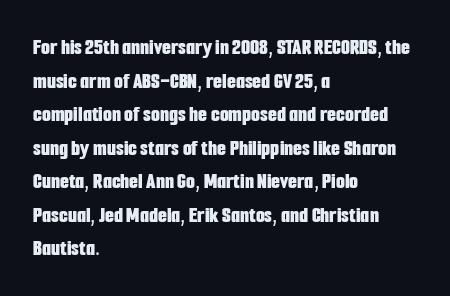
{"italic": "no", "bold": "yes", "underline": "no", "align": "left", "line_spacing": "normal", "line_spacing_ratio": 1.46, "letter_spacing": "normal", "letter_spacing_em": 0.0, "glyph_px": 23}
